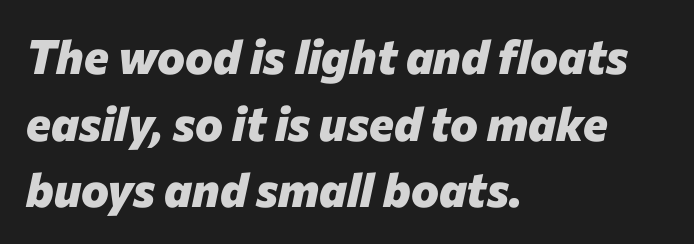
{"italic": "yes", "lean": "right", "slant_degrees": 12, "bold": "yes", "weight": "heavy", "width": "normal", "stroke_contrast": "low", "x_height": "medium", "monospaced": "no", "underline": "no", "align": "left", "line_spacing": "normal", "line_spacing_ratio": 1.42, "letter_spacing": "normal", "letter_spacing_em": 0.0, "glyph_px": 47}
